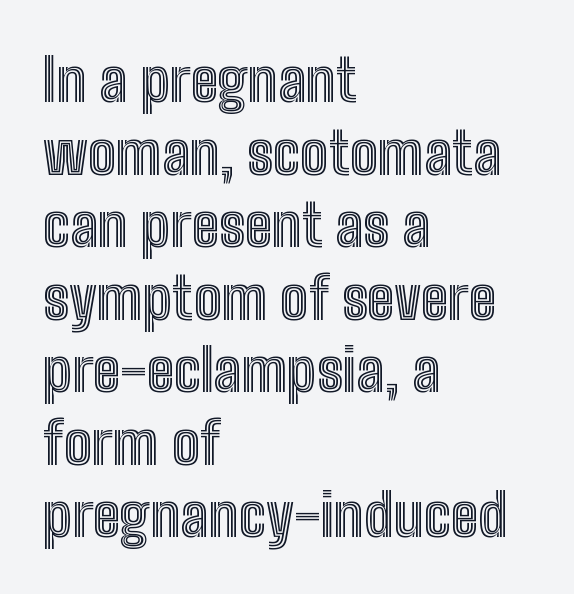
{"italic": "no", "width": "condensed", "x_height": "medium", "monospaced": "no", "underline": "no", "align": "left", "line_spacing_ratio": 1.23, "letter_spacing": "normal", "letter_spacing_em": 0.0, "glyph_px": 59}
